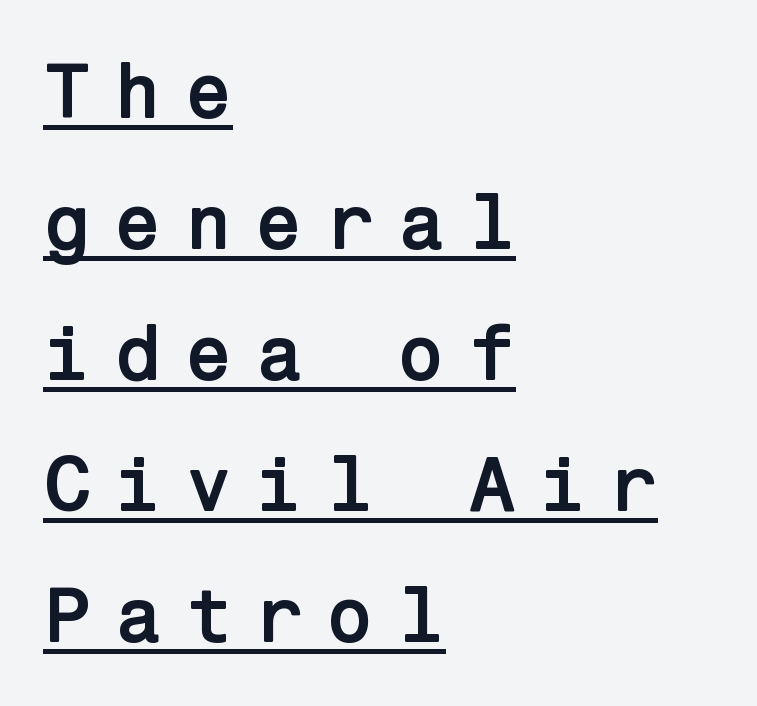
A roman cut, with each character standing at attention. Compared with a centered layout, this one pins lines to the left instead. Does the type have serifs? No, each stem ends abruptly. Here the glyphs are tracked loosely, breaking word shapes into spaced letters.
